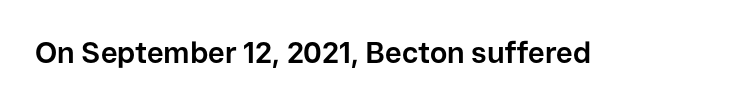
{"serif": "no", "italic": "no", "bold": "yes", "weight": "bold", "width": "normal", "stroke_contrast": "low", "x_height": "medium", "monospaced": "no", "underline": "no", "letter_spacing": "normal", "letter_spacing_em": 0.0, "glyph_px": 29}
